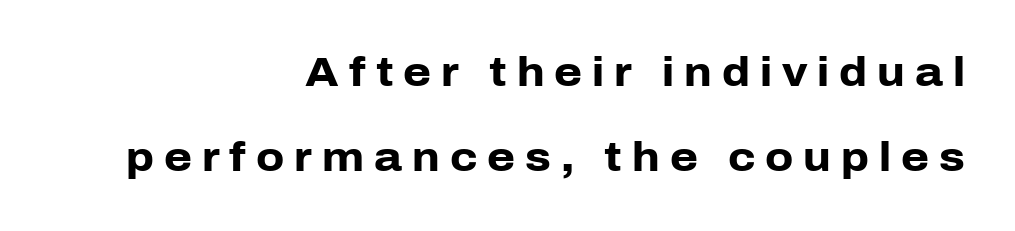
Q: Is the text bold? A: Yes.
Q: Is the text italic (slanted)? A: No, it is upright.
Q: Is the typeface a serif or a sans-serif typeface? A: Sans-serif.
Q: Is the text underlined? A: No.
Q: How is the paragraph aligned? A: Right-aligned.
Q: Is the spacing between letters normal or unusually wide? A: Unusually wide.
Q: Is the spacing between lines tight, normal or loose? A: Loose.
Q: Width (condensed, normal, or wide)? A: Normal.
Q: Stroke contrast? A: Low.
Q: x-height? A: Medium.
Q: Monospaced? A: No.
